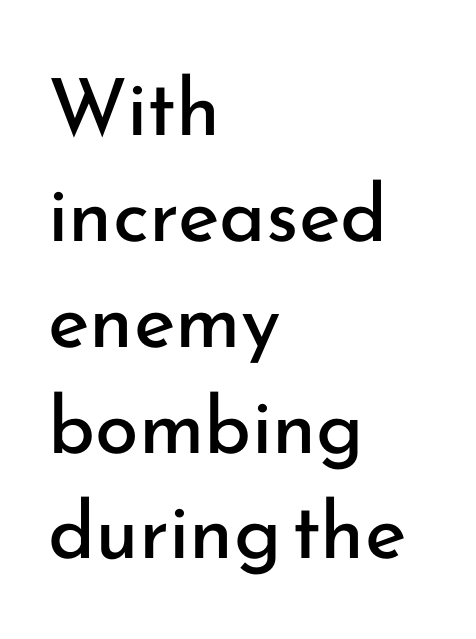
Q: Is the text bold? A: No.
Q: Is the text italic (slanted)? A: No, it is upright.
Q: Is the typeface a serif or a sans-serif typeface? A: Sans-serif.
Q: Is the text underlined? A: No.
Q: How is the paragraph aligned? A: Left-aligned.
Q: Is the spacing between letters normal or unusually wide? A: Normal.
Q: Is the spacing between lines tight, normal or loose? A: Normal.
Q: Width (condensed, normal, or wide)? A: Normal.
Q: Stroke contrast? A: Low.
Q: x-height? A: Small.
Q: Monospaced? A: No.
